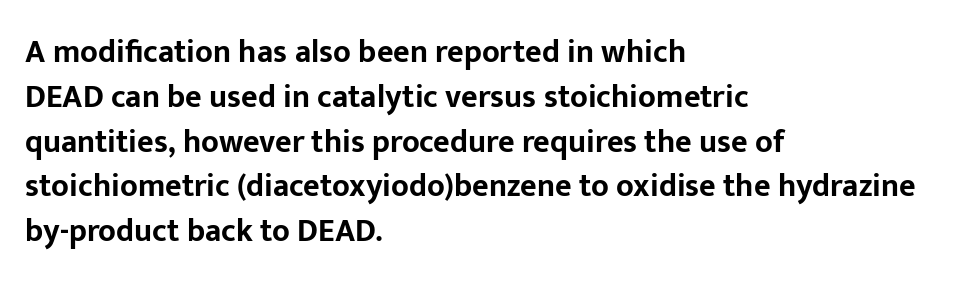
{"serif": "no", "italic": "no", "bold": "yes", "weight": "bold", "width": "normal", "stroke_contrast": "low", "x_height": "medium", "monospaced": "no", "underline": "no", "align": "left", "line_spacing": "normal", "line_spacing_ratio": 1.4, "letter_spacing": "normal", "letter_spacing_em": 0.0, "glyph_px": 32}
